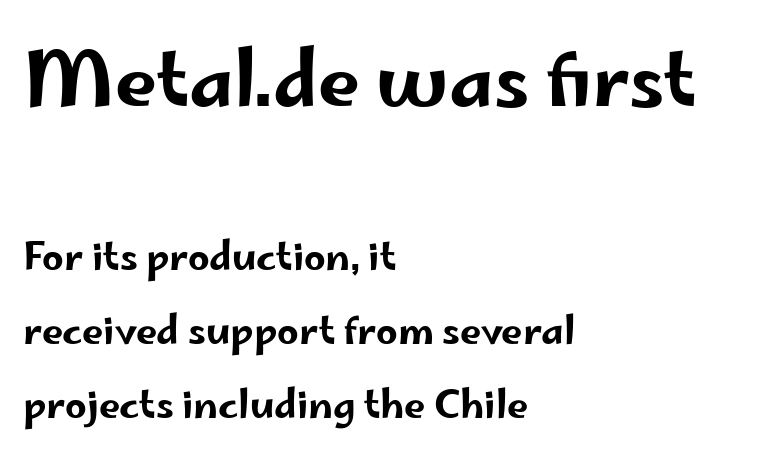
{"serif": "no", "italic": "no", "width": "wide", "stroke_contrast": "low", "x_height": "small", "monospaced": "no", "underline": "no", "align": "left", "line_spacing": "loose", "line_spacing_ratio": 1.94, "letter_spacing": "normal", "letter_spacing_em": 0.0, "larger_block": "first", "size_ratio": 1.97, "glyph_px": 75}
